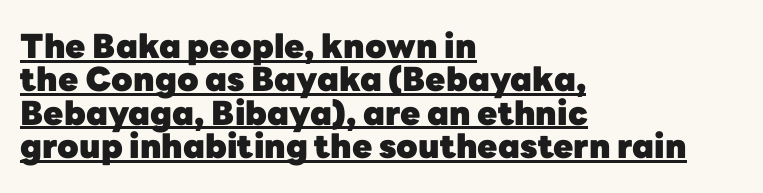
{"serif": "no", "italic": "no", "bold": "yes", "weight": "heavy", "width": "normal", "stroke_contrast": "low", "x_height": "medium", "monospaced": "no", "underline": "yes", "align": "left", "line_spacing": "tight", "line_spacing_ratio": 1.01, "letter_spacing": "normal", "letter_spacing_em": 0.0, "glyph_px": 33}
